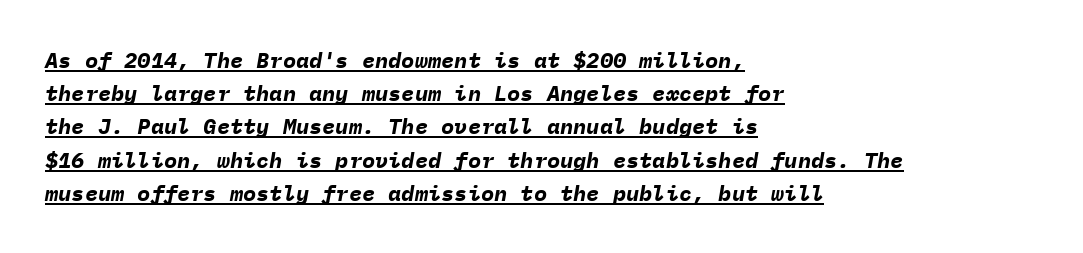
Q: Is the text bold? A: Yes.
Q: Is the text italic (slanted)? A: Yes, it leans right by about 9 degrees.
Q: Is the text underlined? A: Yes.
Q: How is the paragraph aligned? A: Left-aligned.
Q: Is the spacing between letters normal or unusually wide? A: Normal.
Q: Is the spacing between lines tight, normal or loose? A: Normal.
